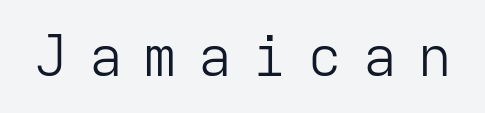
The image shows 56 px light sans-serif type, upright, monospaced; set unusually wide letter spacing (+0.38 em), not underlined; low stroke contrast and a medium x-height.
